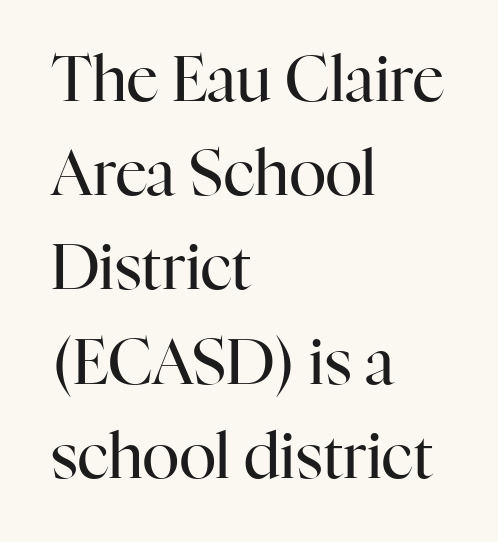
No extra tracking has been applied to these lines. Nope, not italic — everything's standing straight. Short and long lines alike share a common starting point at left. A typesetter would label this face a serif.
